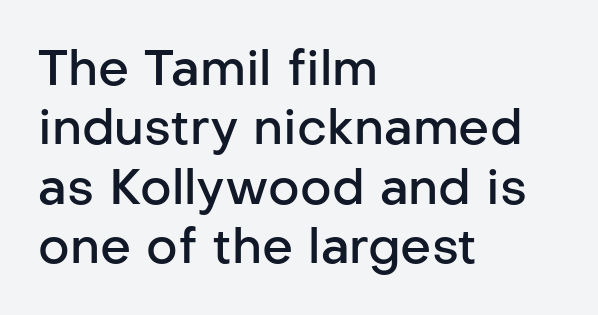
The image shows 49 px semibold sans-serif type, upright; set left-aligned, line spacing 1.21x, normal letter spacing, not underlined; low stroke contrast and a medium x-height.
